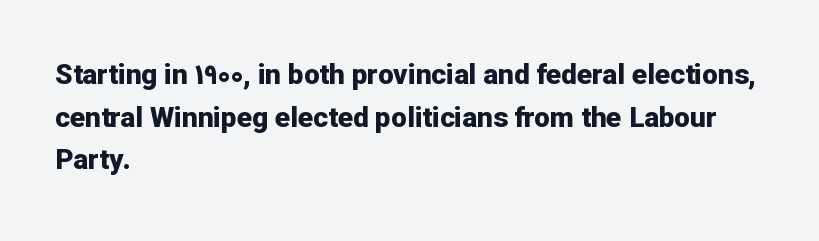
Q: Is the text bold? A: Yes.
Q: Is the text italic (slanted)? A: No, it is upright.
Q: Is the typeface a serif or a sans-serif typeface? A: Sans-serif.
Q: Is the text underlined? A: No.
Q: How is the paragraph aligned? A: Left-aligned.
Q: Is the spacing between letters normal or unusually wide? A: Normal.
Q: Is the spacing between lines tight, normal or loose? A: Normal.
Q: Width (condensed, normal, or wide)? A: Normal.
Q: Stroke contrast? A: Low.
Q: x-height? A: Medium.
Q: Monospaced? A: No.
